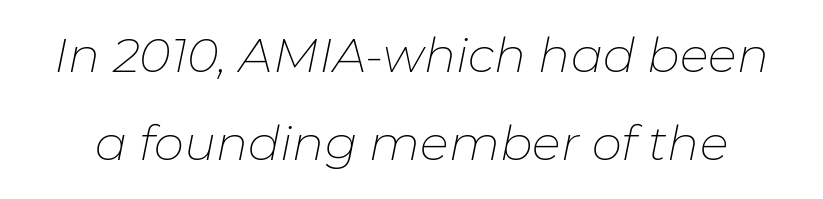
{"italic": "yes", "lean": "right", "slant_degrees": 11, "bold": "no", "weight": "thin", "width": "normal", "stroke_contrast": "low", "x_height": "medium", "monospaced": "no", "underline": "no", "line_spacing_ratio": 1.84, "letter_spacing": "normal", "letter_spacing_em": 0.0, "glyph_px": 48}
